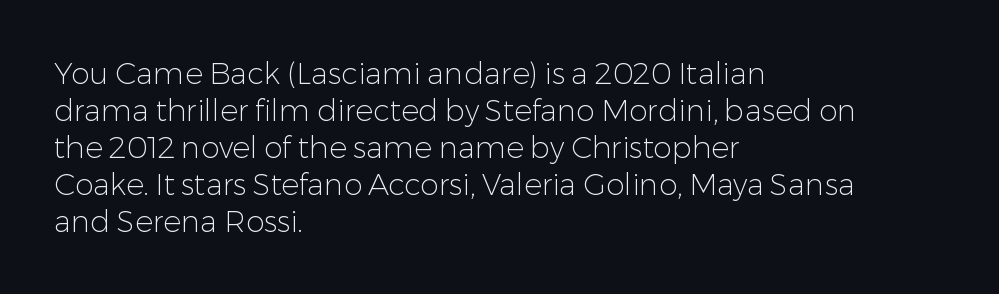
Q: Is the text bold? A: No.
Q: Is the text italic (slanted)? A: No, it is upright.
Q: Is the typeface a serif or a sans-serif typeface? A: Sans-serif.
Q: Is the text underlined? A: No.
Q: How is the paragraph aligned? A: Left-aligned.
Q: Is the spacing between letters normal or unusually wide? A: Normal.
Q: Width (condensed, normal, or wide)? A: Normal.
Q: Stroke contrast? A: Low.
Q: x-height? A: Medium.
Q: Monospaced? A: No.
